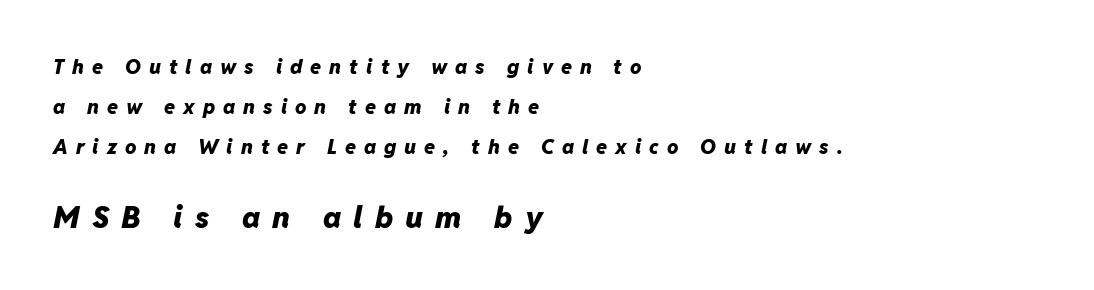
Q: Is the text bold? A: Yes.
Q: Is the text italic (slanted)? A: Yes, it leans right by about 11 degrees.
Q: Is the text underlined? A: No.
Q: How is the paragraph aligned? A: Left-aligned.
Q: Is the spacing between letters normal or unusually wide? A: Unusually wide.
Q: Is the spacing between lines tight, normal or loose? A: Loose.
Q: Which block of text is set in a larger size, the first (top) or the second (bottom)? A: The second (bottom) one.
Q: Width (condensed, normal, or wide)? A: Normal.
Q: Stroke contrast? A: Low.
Q: x-height? A: Medium.
Q: Monospaced? A: No.
